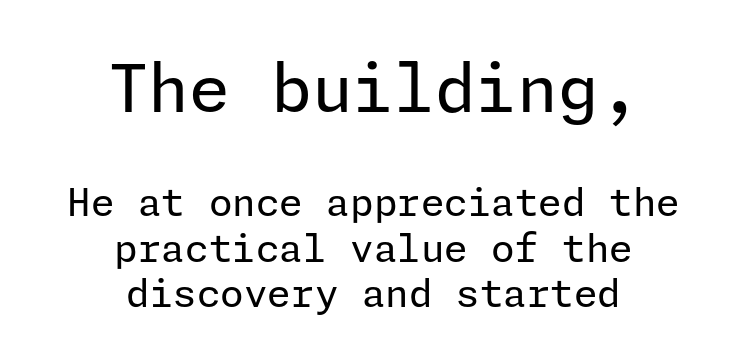
The image shows 66 px regular-weight sans-serif type, upright; set centered, line spacing 1.19x, normal letter spacing, not underlined; the first (top) block is 1.74x larger; low stroke contrast and a medium x-height.
